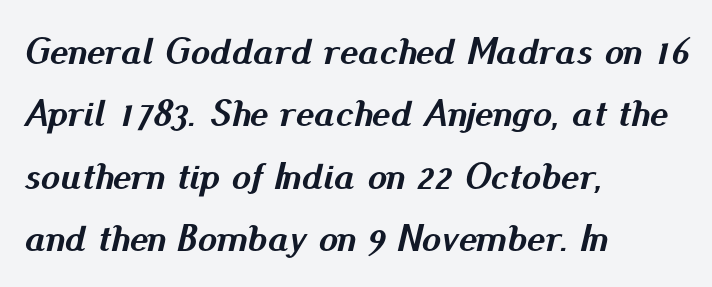
Teacher's note: observe the even left margin — that is flush-left alignment. Clear beneath every line of the passage. Do the characters align in a grid? No, the font is proportional. The letters are slanted; this is an italic face.
